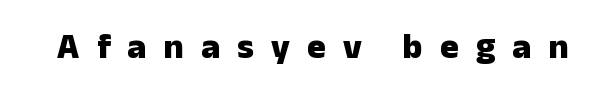
Honestly, there is no underline to notice here at all. This sample has the flowing, uneven cadence of proportional lettering. The rendering inserts visible extra space after every character. Italic? Not at all — the glyphs are vertical. Heavy-handed strokes throughout: this text is bold. This rendering employs a face without finishing strokes, i.e., a sans-serif.
